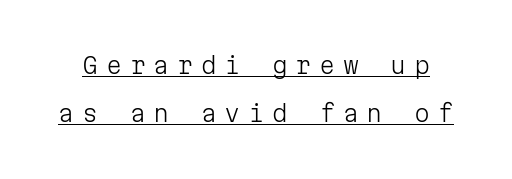
A typographer would call this underscored text. Notice the wide empty band between every row — that's loose leading. Loose tracking; the words dissolve into strings of separated letters. Italic: no, the glyphs are upright roman.
